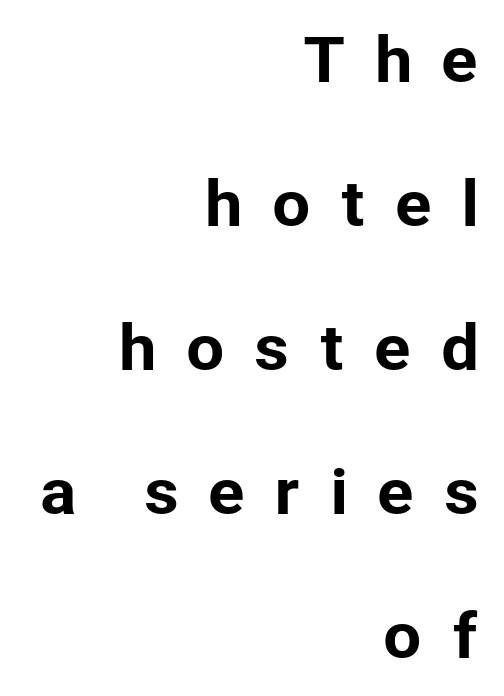
{"serif": "no", "italic": "no", "width": "normal", "stroke_contrast": "low", "x_height": "medium", "monospaced": "no", "underline": "no", "align": "right", "line_spacing": "loose", "line_spacing_ratio": 2.36, "letter_spacing": "wide", "letter_spacing_em": 0.45, "glyph_px": 61}
